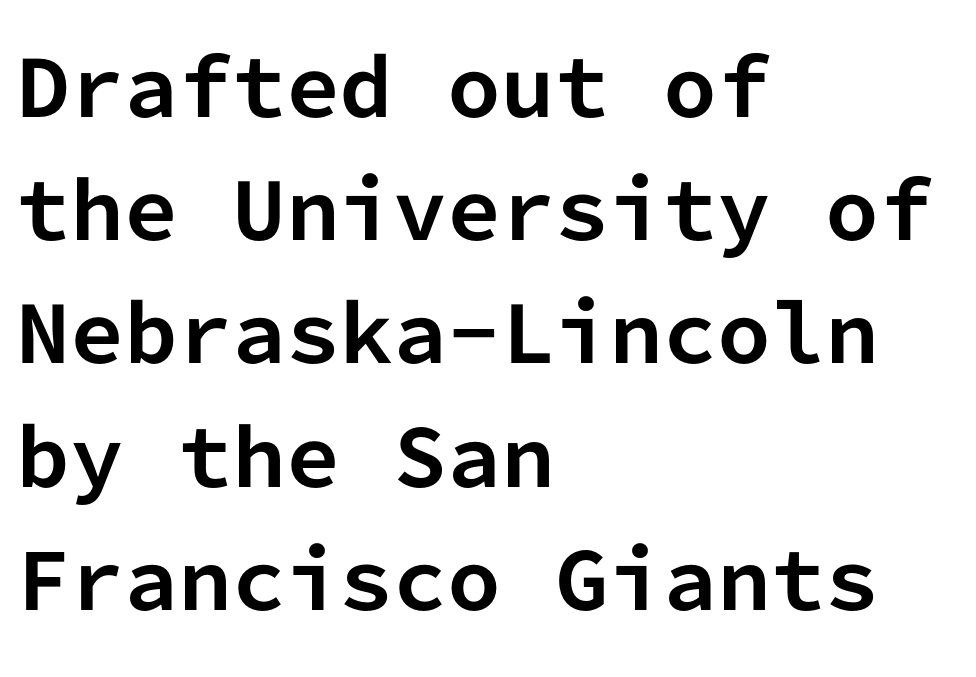
The image shows 77 px bold sans-serif type, upright, monospaced; set left-aligned, normal line spacing (1.6x), normal letter spacing, not underlined; low stroke contrast and a medium x-height.
